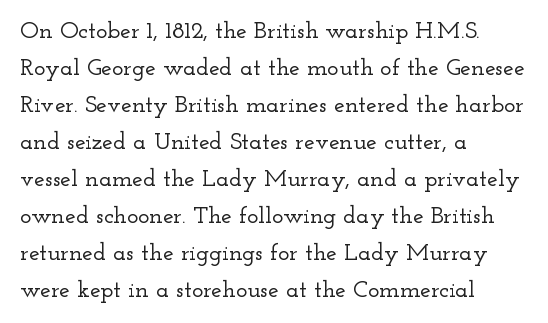
{"italic": "no", "underline": "no", "align": "left", "line_spacing": "normal", "line_spacing_ratio": 1.54, "letter_spacing": "normal", "letter_spacing_em": 0.0, "glyph_px": 24}
